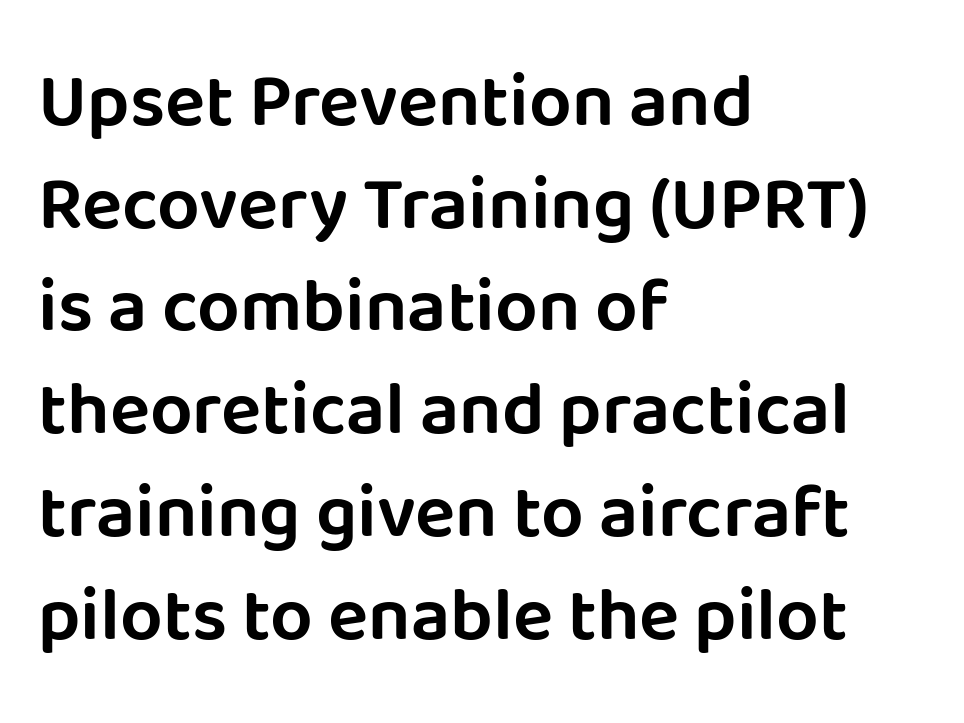
Q: Is the text italic (slanted)? A: No, it is upright.
Q: Is the typeface a serif or a sans-serif typeface? A: Sans-serif.
Q: Is the text underlined? A: No.
Q: How is the paragraph aligned? A: Left-aligned.
Q: Is the spacing between letters normal or unusually wide? A: Normal.
Q: Is the spacing between lines tight, normal or loose? A: Normal.
Q: Width (condensed, normal, or wide)? A: Normal.
Q: Stroke contrast? A: Low.
Q: x-height? A: Large.
Q: Monospaced? A: No.
